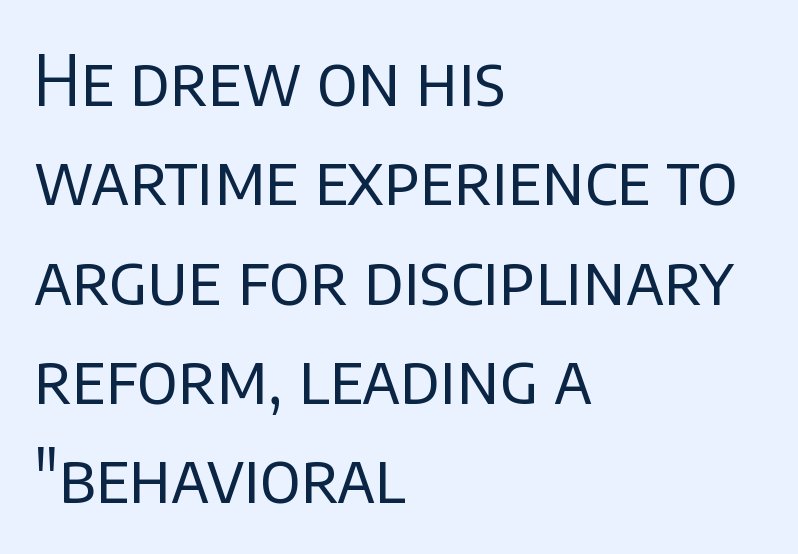
Q: Is the text bold? A: No.
Q: Is the text italic (slanted)? A: No, it is upright.
Q: Is the typeface a serif or a sans-serif typeface? A: Sans-serif.
Q: Is the text underlined? A: No.
Q: How is the paragraph aligned? A: Left-aligned.
Q: Is the spacing between letters normal or unusually wide? A: Normal.
Q: Is the spacing between lines tight, normal or loose? A: Normal.
Q: Width (condensed, normal, or wide)? A: Normal.
Q: Stroke contrast? A: Low.
Q: x-height? A: Large.
Q: Monospaced? A: No.
